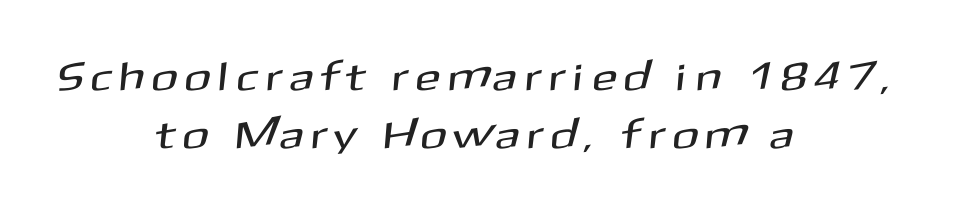
Q: Is the typeface a serif or a sans-serif typeface? A: Sans-serif.
Q: Is the text underlined? A: No.
Q: How is the paragraph aligned? A: Centered.
Q: Is the spacing between letters normal or unusually wide? A: Unusually wide.
Q: Is the spacing between lines tight, normal or loose? A: Normal.
Q: Width (condensed, normal, or wide)? A: Normal.
Q: Stroke contrast? A: Medium.
Q: x-height? A: Medium.
Q: Monospaced? A: No.
